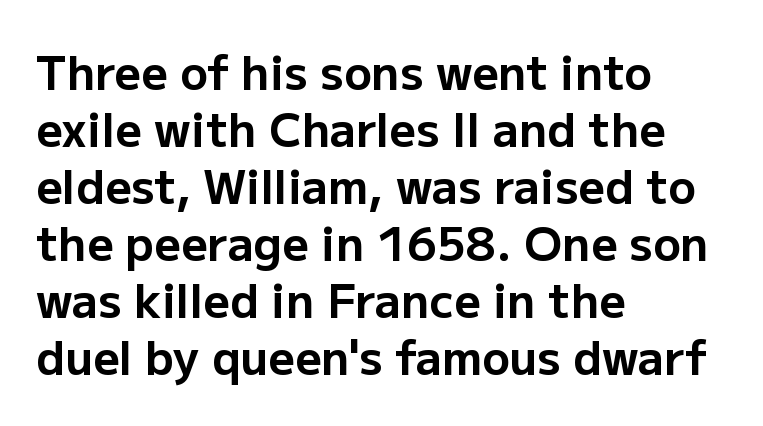
Q: Is the text bold? A: Yes.
Q: Is the text italic (slanted)? A: No, it is upright.
Q: Is the typeface a serif or a sans-serif typeface? A: Sans-serif.
Q: Is the text underlined? A: No.
Q: How is the paragraph aligned? A: Left-aligned.
Q: Is the spacing between letters normal or unusually wide? A: Normal.
Q: Width (condensed, normal, or wide)? A: Normal.
Q: Stroke contrast? A: Low.
Q: x-height? A: Medium.
Q: Monospaced? A: No.
